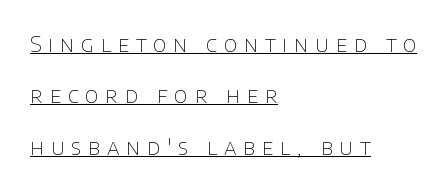
Q: Is the text bold? A: No.
Q: Is the text italic (slanted)? A: No, it is upright.
Q: Is the text underlined? A: Yes.
Q: How is the paragraph aligned? A: Left-aligned.
Q: Is the spacing between letters normal or unusually wide? A: Unusually wide.
Q: Is the spacing between lines tight, normal or loose? A: Loose.
